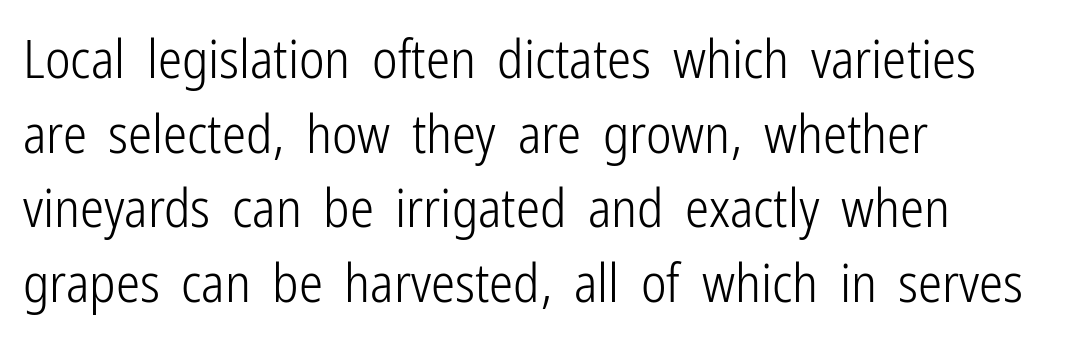
The rag falls on the right side of this text block. The specimen reads as upright at a glance. Clear beneath every line of the passage. Summary of weight: not heavy and not bold. Compared with typical paragraphs, the rows here are spaced about the same.
